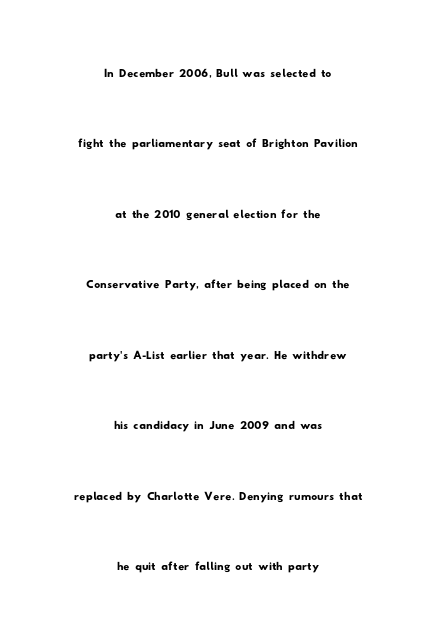
The image shows 30 px wide sans-serif type; set centered, loose line spacing (2.35x), normal letter spacing, not underlined; low stroke contrast and a small x-height.
